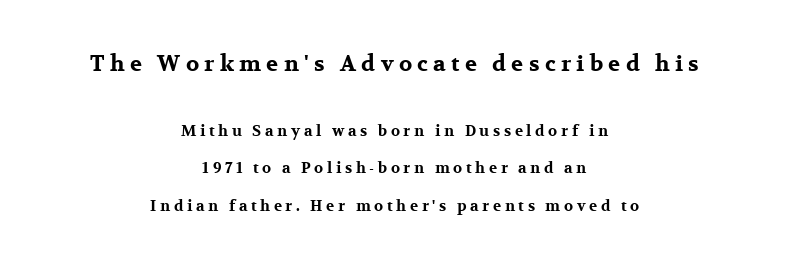
{"italic": "no", "bold": "yes", "underline": "no", "align": "center", "line_spacing": "loose", "line_spacing_ratio": 2.48, "letter_spacing": "wide", "letter_spacing_em": 0.24, "larger_block": "first", "size_ratio": 1.47, "glyph_px": 22}
